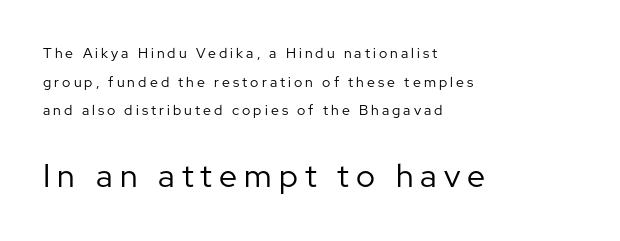
{"serif": "no", "italic": "no", "bold": "no", "weight": "regular", "width": "normal", "stroke_contrast": "low", "x_height": "medium", "monospaced": "no", "underline": "no", "align": "left", "line_spacing": "loose", "line_spacing_ratio": 2.04, "letter_spacing": "wide", "letter_spacing_em": 0.22, "larger_block": "second", "size_ratio": 2.29, "glyph_px": 32}
